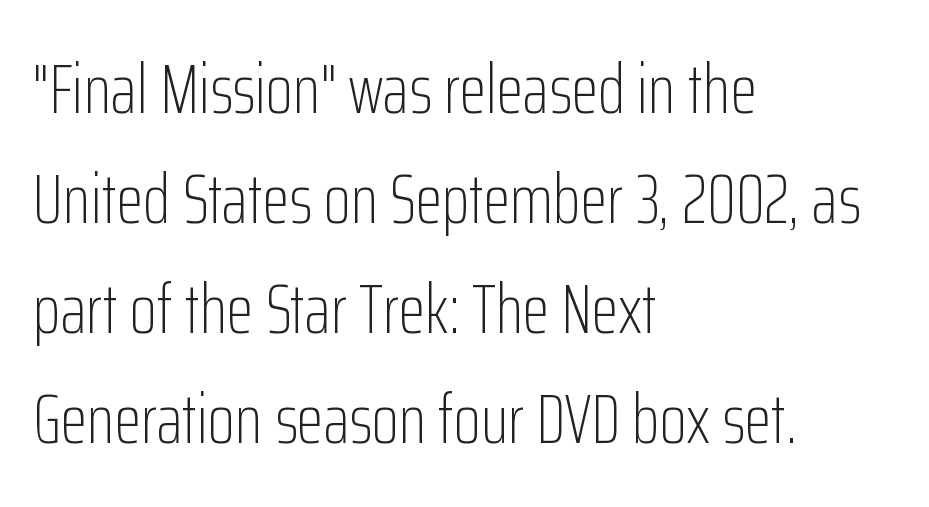
{"serif": "no", "italic": "no", "bold": "no", "weight": "light", "width": "condensed", "stroke_contrast": "low", "x_height": "medium", "monospaced": "no", "underline": "no", "align": "left", "line_spacing": "normal", "line_spacing_ratio": 1.57, "letter_spacing": "normal", "letter_spacing_em": 0.0, "glyph_px": 70}
